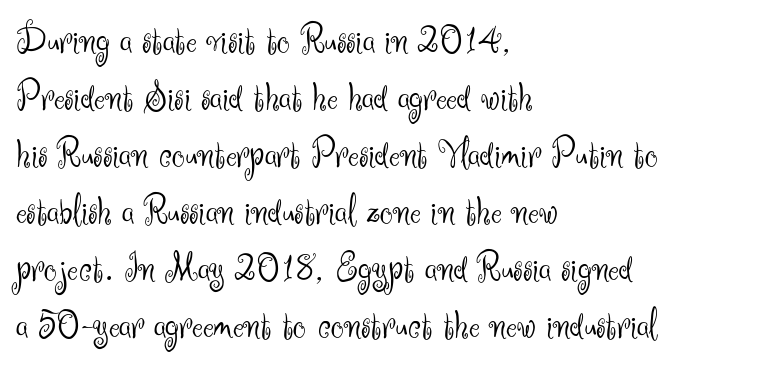
Think of a printed novel: that variable character pitch is what you see here. Does the lettering tilt? It doesn't — this is upright. Leftover space on each line is placed entirely after the last word. Compared with typical paragraphs, the rows here are spaced about the same. Underlining? Definitely not there. The type is set solid horizontally, with unmodified tracking.
